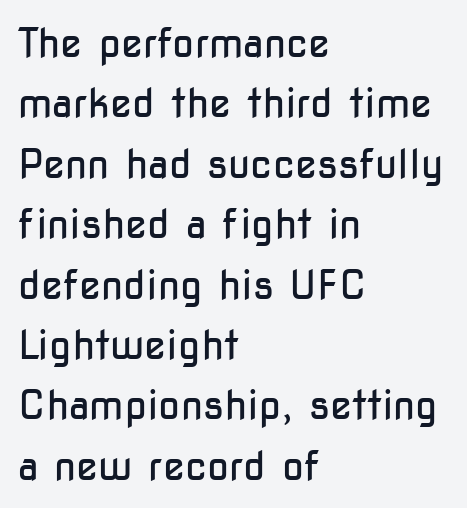
{"serif": "no", "italic": "no", "bold": "no", "weight": "regular", "width": "condensed", "stroke_contrast": "low", "x_height": "medium", "monospaced": "no", "underline": "no", "align": "left", "line_spacing": "normal", "line_spacing_ratio": 1.51, "letter_spacing": "normal", "letter_spacing_em": 0.0, "glyph_px": 40}
